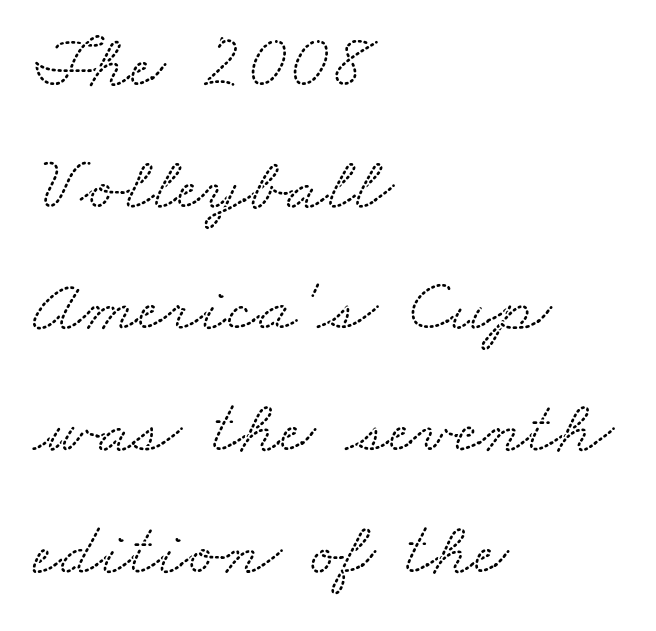
{"serif": "yes", "width": "wide", "stroke_contrast": "low", "x_height": "small", "monospaced": "no", "underline": "no", "align": "left", "line_spacing": "normal", "line_spacing_ratio": 1.58, "letter_spacing": "normal", "letter_spacing_em": 0.0, "glyph_px": 77}
